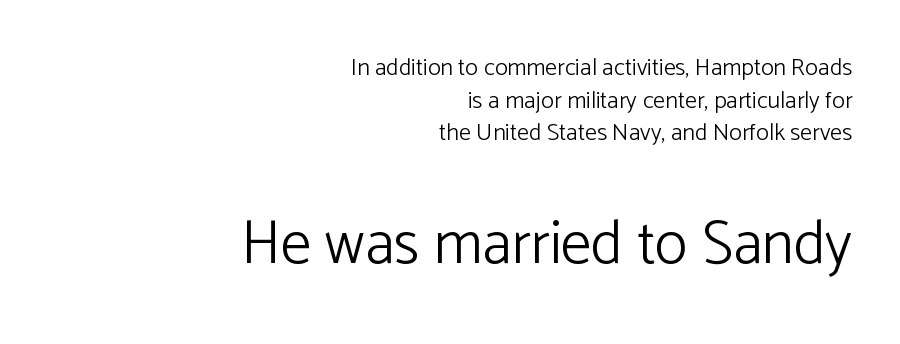
{"serif": "no", "italic": "no", "bold": "no", "weight": "light", "width": "normal", "stroke_contrast": "low", "x_height": "medium", "monospaced": "no", "underline": "no", "align": "right", "line_spacing": "normal", "line_spacing_ratio": 1.36, "letter_spacing": "normal", "letter_spacing_em": 0.0, "larger_block": "second", "size_ratio": 2.54, "glyph_px": 61}
